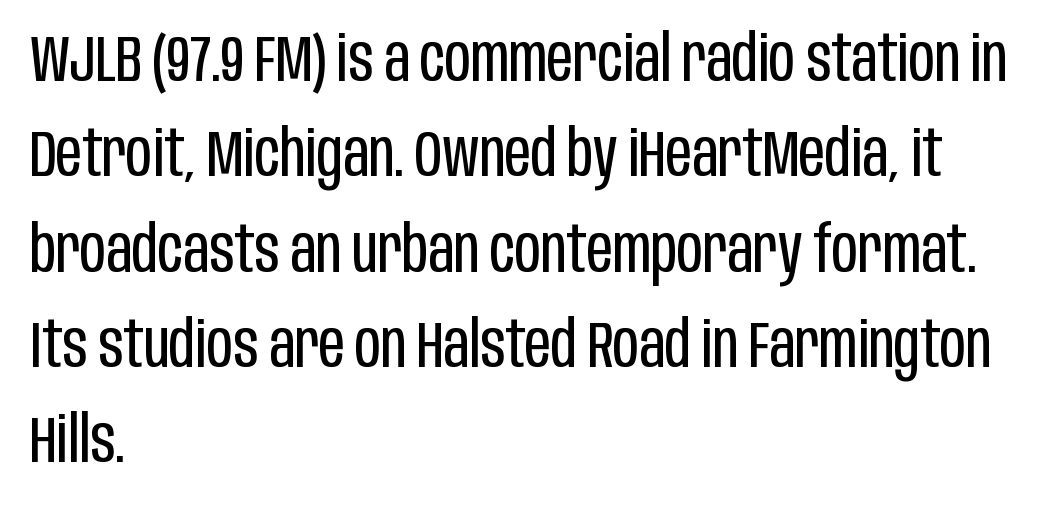
Q: Is the text bold? A: No.
Q: Is the text italic (slanted)? A: No, it is upright.
Q: Is the typeface a serif or a sans-serif typeface? A: Sans-serif.
Q: Is the text underlined? A: No.
Q: How is the paragraph aligned? A: Left-aligned.
Q: Is the spacing between letters normal or unusually wide? A: Normal.
Q: Is the spacing between lines tight, normal or loose? A: Normal.
Q: Width (condensed, normal, or wide)? A: Condensed.
Q: Stroke contrast? A: Low.
Q: x-height? A: Large.
Q: Monospaced? A: No.
